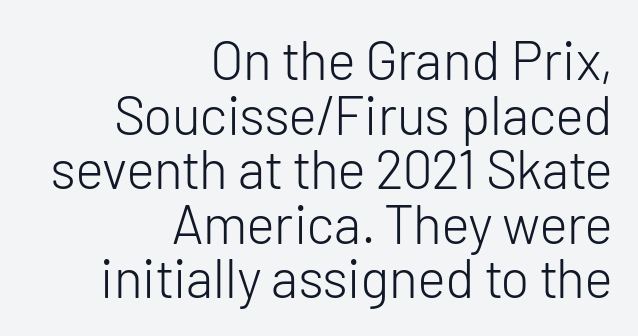
Leftover space on each line is placed entirely before the opening word. Summary of vertical rhythm: compact, with narrow interline spacing. Each letter keeps its own natural width here, so spacing adapts to shape. Letters rest on an invisible, unmarked baseline. The characters are drawn with everyday or finer stroke widths. Serif or sans? Sans — the stroke terminals are bare.
